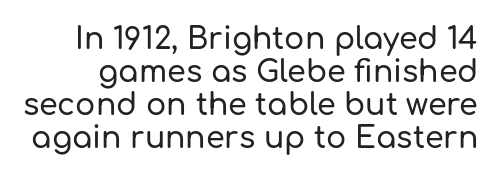
Letter spacing: default. Every stem runs plumb, perpendicular to the baseline. The rendering uses natural spacing where letterforms have individual widths. Check under the words: just untouched page. The lines are packed closely together with very little leading.
